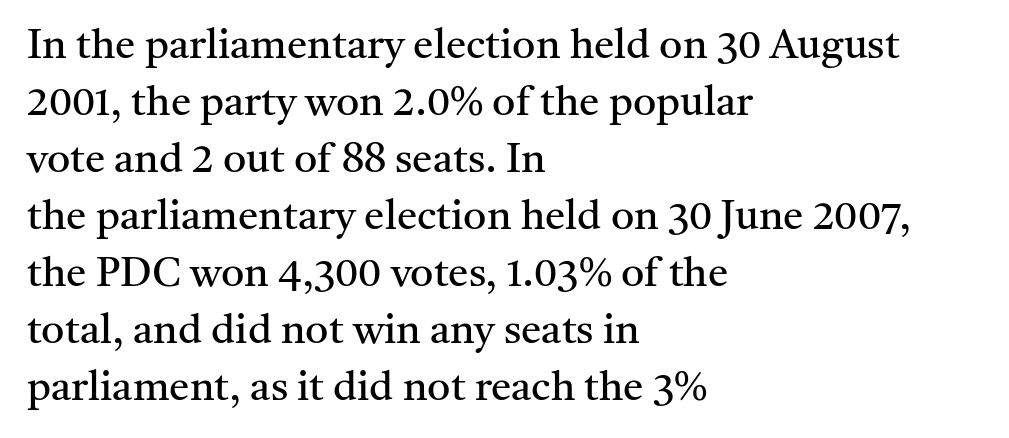
Anything drawn beneath the words? Only blank space. The horizontal fit of the characters is conventional and even. A serif font was chosen for this passage. Leftover space on each line is placed entirely after the last word. The strokes carry an ordinary text weight at most.
